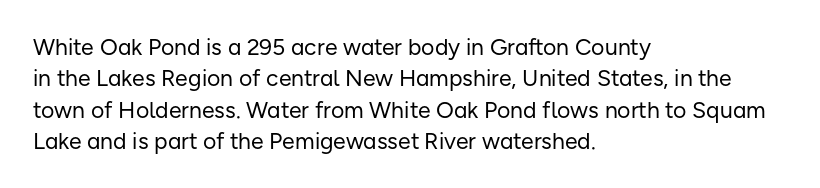
Q: Is the text bold? A: No.
Q: Is the text italic (slanted)? A: No, it is upright.
Q: Is the text underlined? A: No.
Q: How is the paragraph aligned? A: Left-aligned.
Q: Is the spacing between letters normal or unusually wide? A: Normal.
Q: Is the spacing between lines tight, normal or loose? A: Normal.
